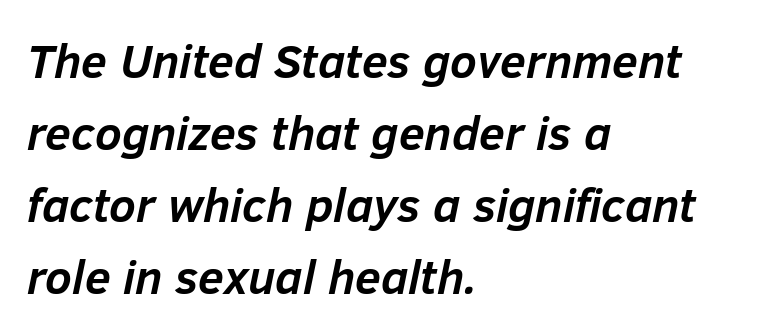
The image shows 47 px semibold type, italic (leaning right); set left-aligned, normal line spacing (1.53x), normal letter spacing, not underlined; low stroke contrast and a medium x-height.
